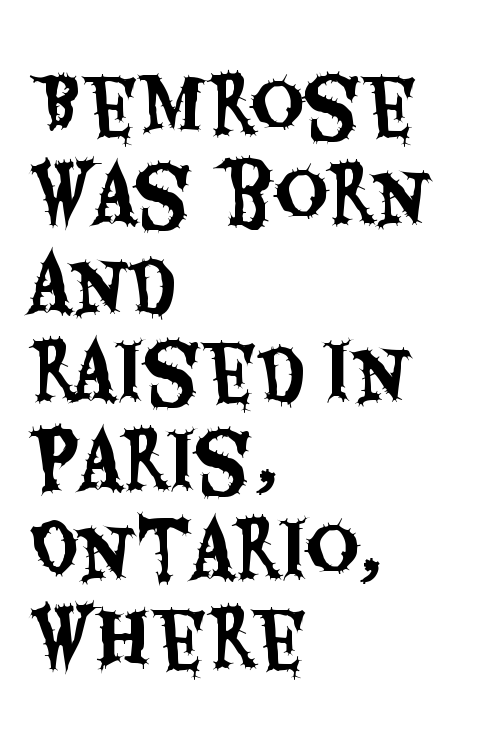
Q: Is the text italic (slanted)? A: No, it is upright.
Q: Is the typeface a serif or a sans-serif typeface? A: Sans-serif.
Q: Is the text underlined? A: No.
Q: How is the paragraph aligned? A: Left-aligned.
Q: Is the spacing between letters normal or unusually wide? A: Normal.
Q: Width (condensed, normal, or wide)? A: Condensed.
Q: Stroke contrast? A: Medium.
Q: x-height? A: Large.
Q: Monospaced? A: No.
